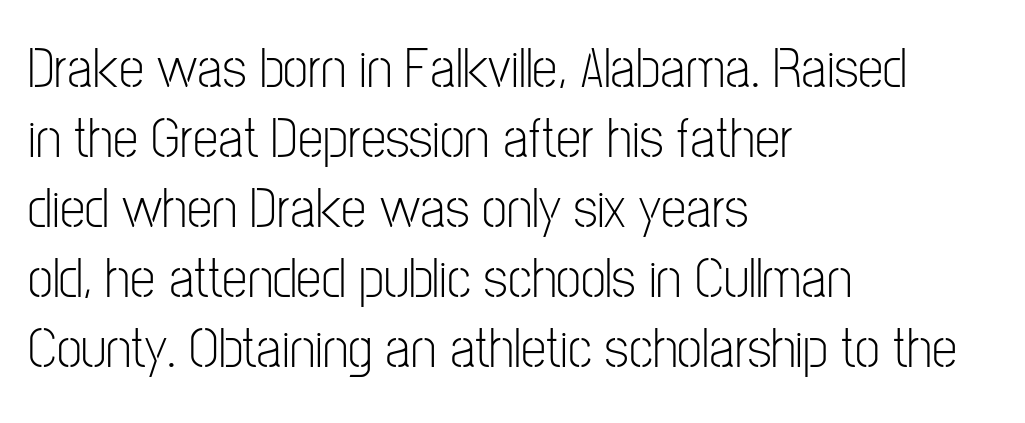
Nobody drew a line under any word here. Ascenders rise straight up at ninety degrees. Line beginnings align vertically; line endings do not. Observe the absence of serifs on each vertical stroke in this sample. You could not count columns in this text — the font is proportionally spaced. Tracking value appears to be zero — textbook default spacing.
